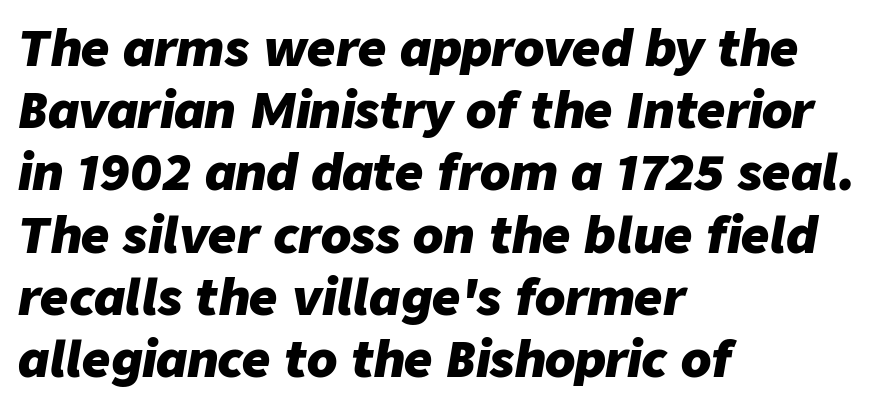
Q: Is the text bold? A: Yes.
Q: Is the text italic (slanted)? A: Yes, it leans right by about 9 degrees.
Q: Is the text underlined? A: No.
Q: How is the paragraph aligned? A: Left-aligned.
Q: Is the spacing between letters normal or unusually wide? A: Normal.
Q: Is the spacing between lines tight, normal or loose? A: Normal.
Q: Width (condensed, normal, or wide)? A: Normal.
Q: Stroke contrast? A: Low.
Q: x-height? A: Medium.
Q: Monospaced? A: No.
